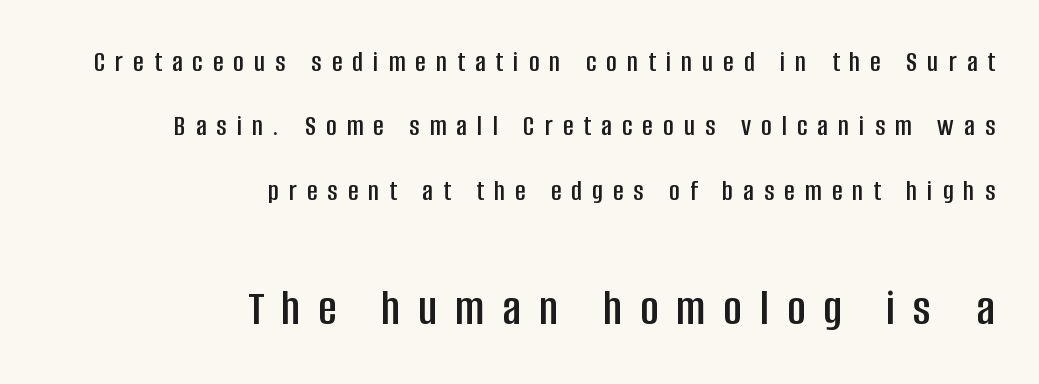
Q: Is the text italic (slanted)? A: No, it is upright.
Q: Is the typeface a serif or a sans-serif typeface? A: Sans-serif.
Q: Is the text underlined? A: No.
Q: How is the paragraph aligned? A: Right-aligned.
Q: Is the spacing between letters normal or unusually wide? A: Unusually wide.
Q: Is the spacing between lines tight, normal or loose? A: Loose.
Q: Which block of text is set in a larger size, the first (top) or the second (bottom)? A: The second (bottom) one.
Q: Width (condensed, normal, or wide)? A: Condensed.
Q: Stroke contrast? A: Low.
Q: x-height? A: Large.
Q: Monospaced? A: No.
